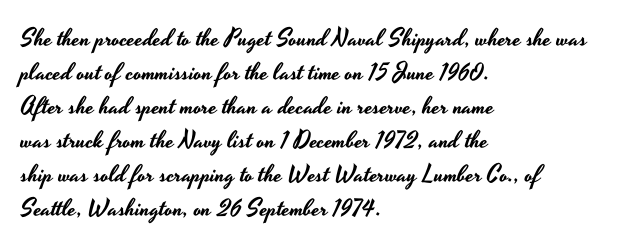
Q: Is the text italic (slanted)? A: Yes.
Q: Is the text underlined? A: No.
Q: How is the paragraph aligned? A: Left-aligned.
Q: Is the spacing between letters normal or unusually wide? A: Normal.
Q: Is the spacing between lines tight, normal or loose? A: Normal.
